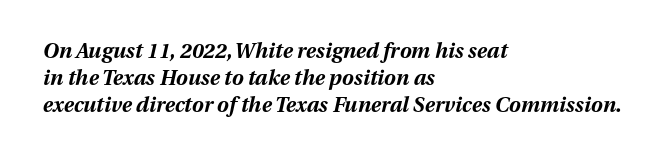
{"italic": "yes", "lean": "right", "slant_degrees": 13, "bold": "yes", "underline": "no", "align": "left", "line_spacing": "normal", "line_spacing_ratio": 1.28, "letter_spacing": "normal", "letter_spacing_em": 0.0, "glyph_px": 21}
